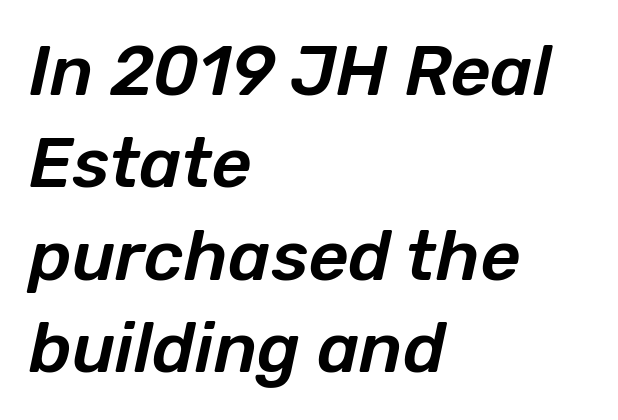
Q: Is the text italic (slanted)? A: Yes, it leans right by about 12 degrees.
Q: Is the text underlined? A: No.
Q: How is the paragraph aligned? A: Left-aligned.
Q: Is the spacing between letters normal or unusually wide? A: Normal.
Q: Is the spacing between lines tight, normal or loose? A: Normal.
Q: Width (condensed, normal, or wide)? A: Normal.
Q: Stroke contrast? A: Low.
Q: x-height? A: Medium.
Q: Monospaced? A: No.
